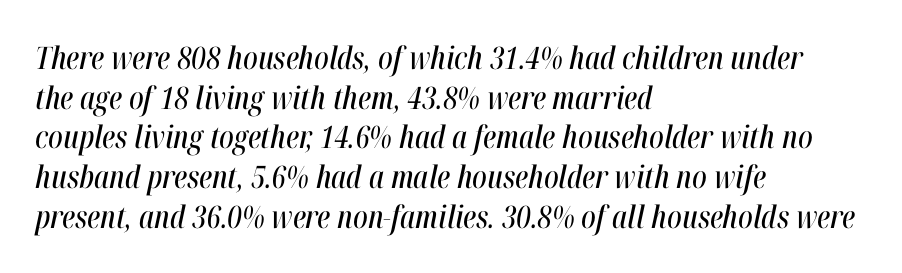
Q: Is the text italic (slanted)? A: Yes, it leans right by about 12 degrees.
Q: Is the text underlined? A: No.
Q: How is the paragraph aligned? A: Left-aligned.
Q: Is the spacing between letters normal or unusually wide? A: Normal.
Q: Is the spacing between lines tight, normal or loose? A: Normal.
Q: Width (condensed, normal, or wide)? A: Condensed.
Q: Stroke contrast? A: High.
Q: x-height? A: Medium.
Q: Monospaced? A: No.
